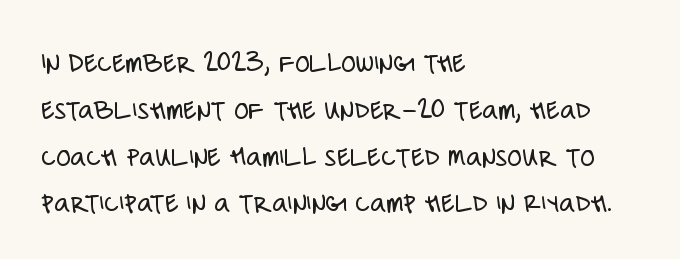
Q: Is the text bold? A: No.
Q: Is the text italic (slanted)? A: No, it is upright.
Q: Is the typeface a serif or a sans-serif typeface? A: Sans-serif.
Q: Is the text underlined? A: No.
Q: How is the paragraph aligned? A: Left-aligned.
Q: Is the spacing between letters normal or unusually wide? A: Normal.
Q: Is the spacing between lines tight, normal or loose? A: Normal.
Q: Width (condensed, normal, or wide)? A: Condensed.
Q: Stroke contrast? A: Low.
Q: x-height? A: Large.
Q: Monospaced? A: No.
